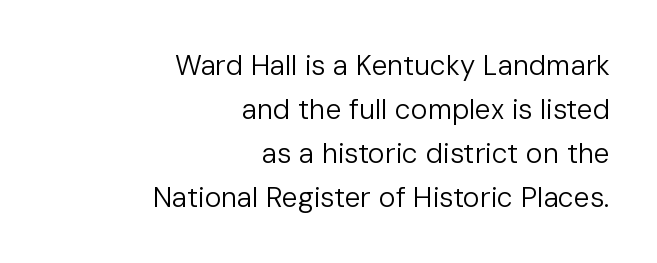
The image shows 28 px regular-weight sans-serif type, upright; set right-aligned, normal line spacing (1.57x), normal letter spacing, not underlined; low stroke contrast and a medium x-height.
